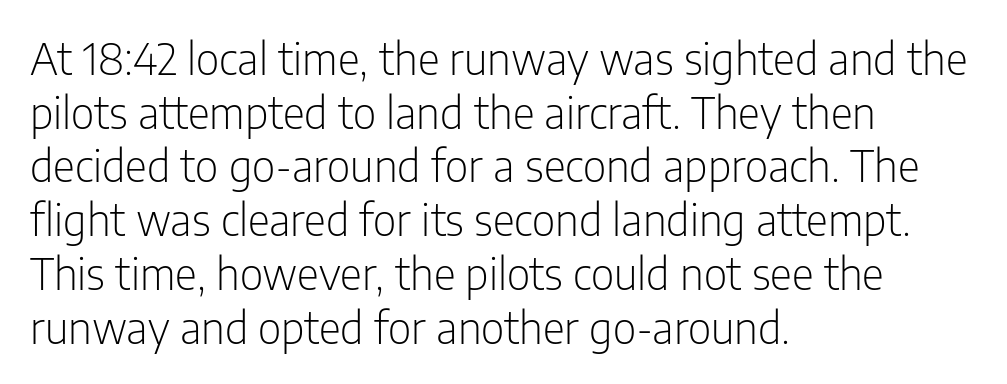
{"serif": "no", "italic": "no", "bold": "no", "weight": "light", "width": "condensed", "stroke_contrast": "low", "x_height": "medium", "monospaced": "no", "underline": "no", "align": "left", "line_spacing": "normal", "line_spacing_ratio": 1.25, "letter_spacing": "normal", "letter_spacing_em": 0.0, "glyph_px": 43}
